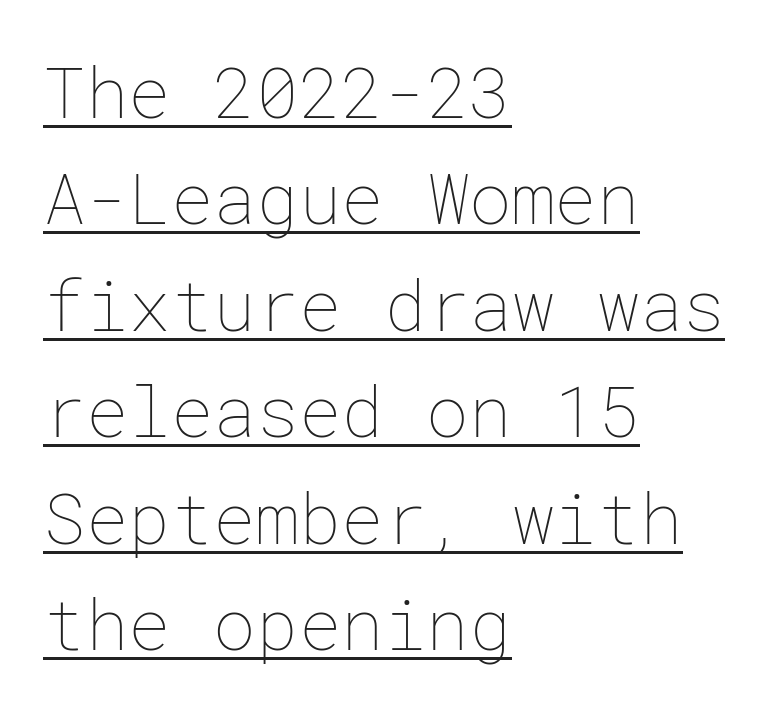
The image shows 71 px thin type, upright; set left-aligned, normal line spacing (1.5x), normal letter spacing, underlined; low stroke contrast and a medium x-height.
